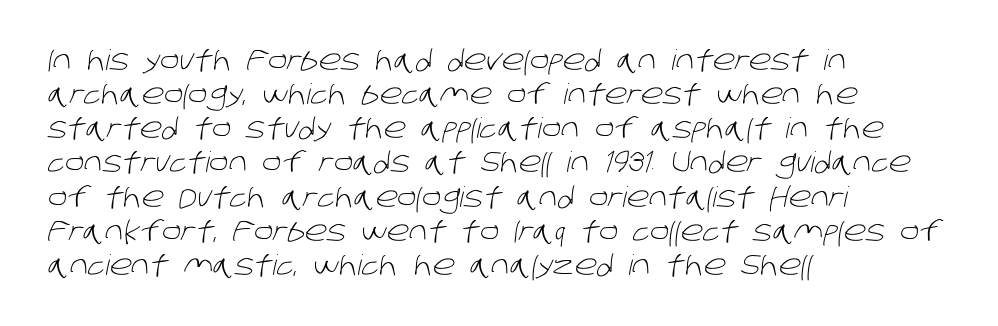
I'd call this a sans setting — the letters go barefoot. Alignment: flush left. No heavy texture on the line: the type isn't bold. The specimen omits any rule beneath the text block's lines. Standard letterfit; no display-style spreading of the glyphs. Character widths vary here, with narrow letters taking less room than wide ones.
